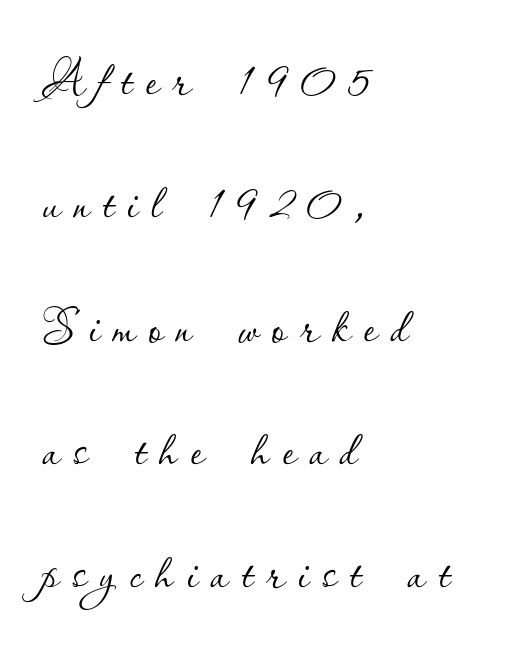
{"bold": "no", "weight": "thin", "width": "normal", "stroke_contrast": "low", "x_height": "small", "monospaced": "no", "underline": "no", "align": "left", "line_spacing_ratio": 1.84, "glyph_px": 67}
